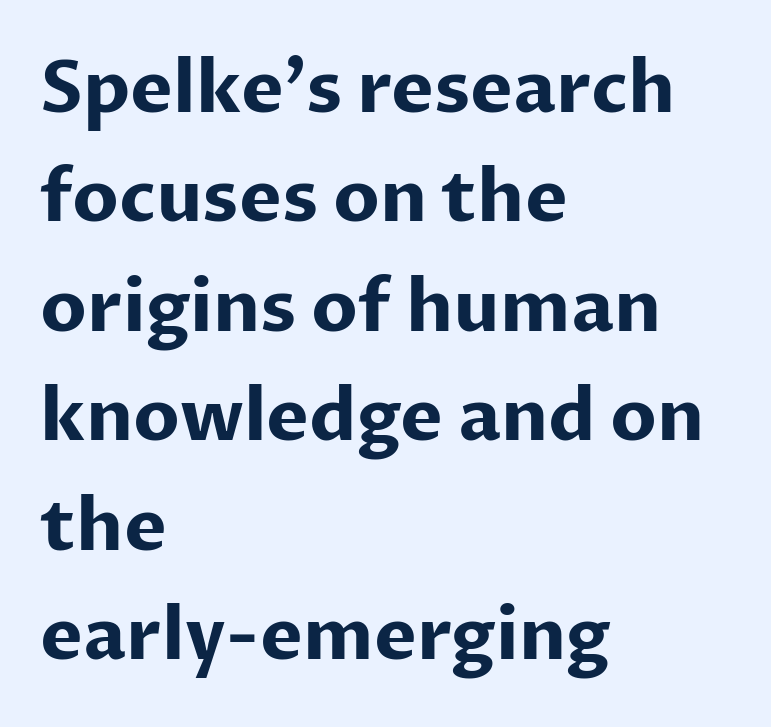
The image shows 72 px bold sans-serif type, upright; set left-aligned, normal line spacing (1.52x), normal letter spacing, not underlined; low stroke contrast and a medium x-height.
